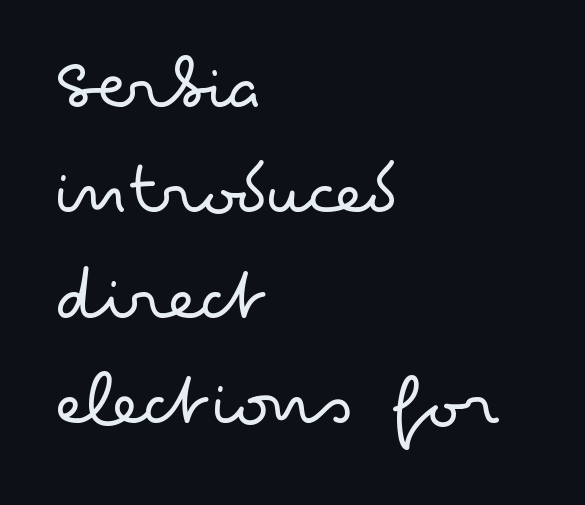
The space directly below the letters is spotless. Is the letter spacing exaggerated? No — it looks like the ordinary default. These lines are rendered in a variable-pitch font. Weight: in the light-to-regular range. Horizontal bands of white between lines are of average thickness. Typeset ragged right — the left edge is the straight one.
